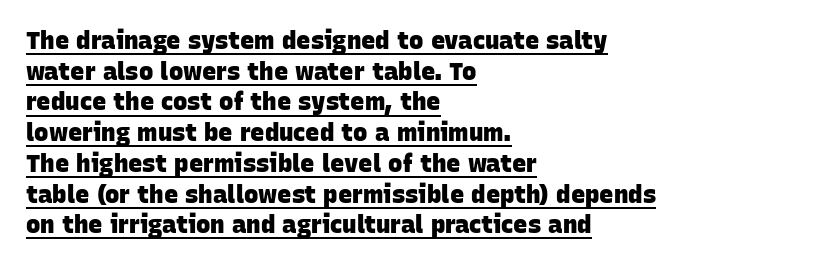
What stands out about the letter spacing? Nothing — it is the standard amount. Is the type bold? Yes — the strokes are clearly thick and heavy. A baseline rule has been typeset under these characters. The vertical gap from one line to the next is medium. Notice how the passage keeps a crisp vertical edge on the left only.
